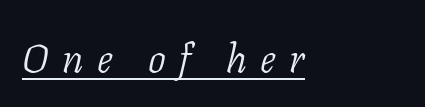
Q: Is the text bold? A: No.
Q: Is the text italic (slanted)? A: Yes, it leans right by about 11 degrees.
Q: Is the typeface a serif or a sans-serif typeface? A: Serif.
Q: Is the text underlined? A: Yes.
Q: How is the paragraph aligned? A: Left-aligned.
Q: Is the spacing between letters normal or unusually wide? A: Unusually wide.
Q: Width (condensed, normal, or wide)? A: Normal.
Q: Stroke contrast? A: Low.
Q: x-height? A: Medium.
Q: Monospaced? A: No.
